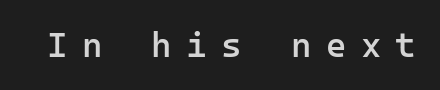
{"serif": "no", "italic": "no", "bold": "semi", "weight": "semibold", "width": "normal", "stroke_contrast": "low", "x_height": "medium", "monospaced": "yes", "underline": "no", "letter_spacing": "wide", "letter_spacing_em": 0.41, "glyph_px": 35}
